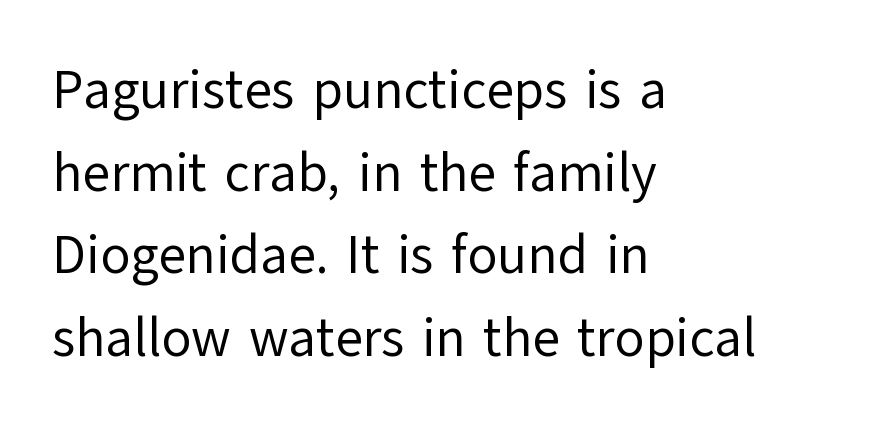
Looks like regular typesetting: each glyph gets only the width it needs. The rendering anchors every line to the left-hand side. Each word holds together tightly as a unit, with standard inter-letter gaps. Serifs: no, the terminals of the letterforms are clean.
